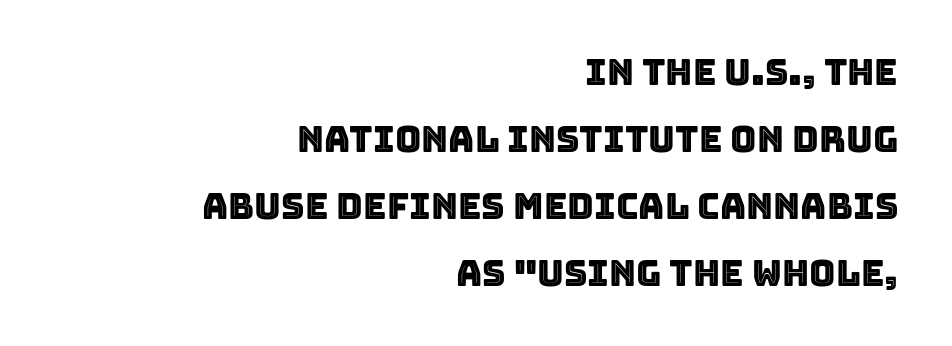
Right-aligned paragraph, ragged on the left. Each word holds together tightly as a unit, with standard inter-letter gaps. The words here are not underlined. Posture: straight, roman, zero tilt. Each letter keeps its own natural width here, so spacing adapts to shape.
